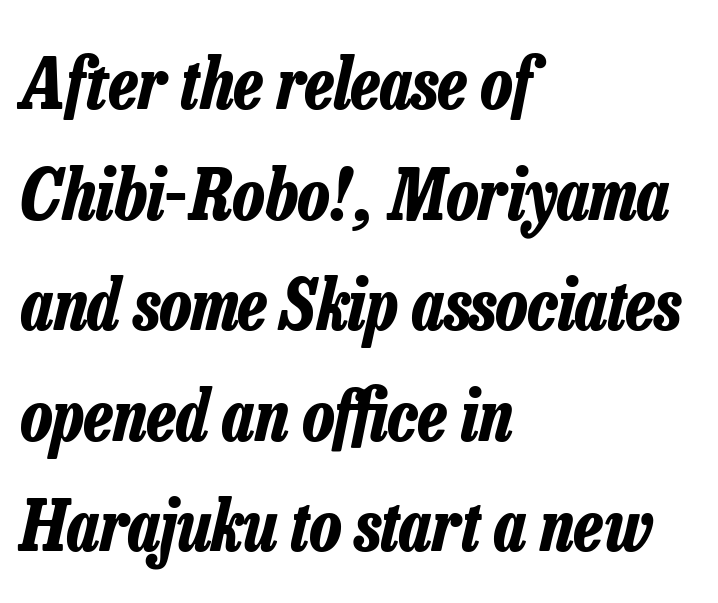
The image shows 70 px bold, condensed type, italic (leaning right); set left-aligned, normal line spacing (1.58x), normal letter spacing, not underlined; low stroke contrast and a medium x-height.
